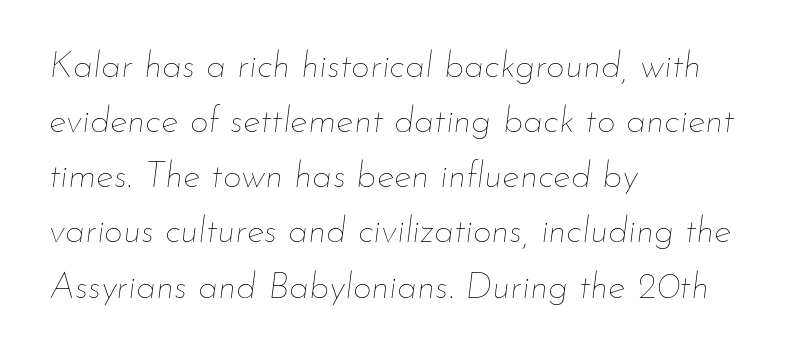
Q: Is the text bold? A: No.
Q: Is the text italic (slanted)? A: Yes, it leans right by about 7 degrees.
Q: Is the text underlined? A: No.
Q: How is the paragraph aligned? A: Left-aligned.
Q: Is the spacing between letters normal or unusually wide? A: Normal.
Q: Is the spacing between lines tight, normal or loose? A: Normal.
Q: Width (condensed, normal, or wide)? A: Normal.
Q: Stroke contrast? A: Low.
Q: x-height? A: Small.
Q: Monospaced? A: No.
